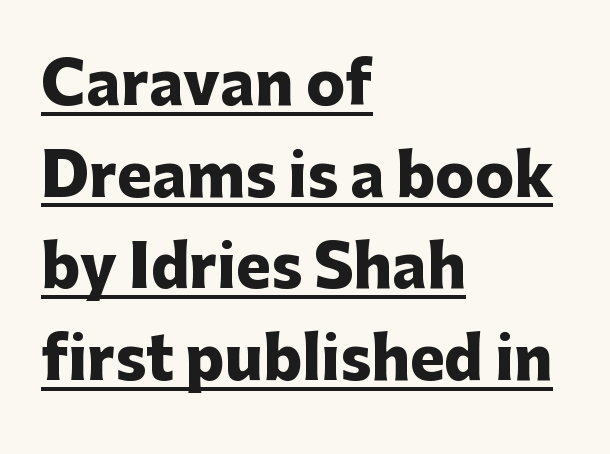
Honestly, the row spacing looks completely unremarkable. Descenders here cross a horizontal rule under the line. The letters advance in unequal steps, a hallmark of proportional type. Typeset ragged right — the left edge is the straight one.
